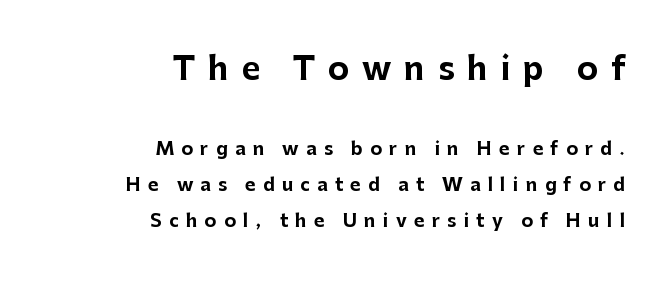
Q: Is the text bold? A: Yes.
Q: Is the text italic (slanted)? A: No, it is upright.
Q: Is the typeface a serif or a sans-serif typeface? A: Sans-serif.
Q: Is the text underlined? A: No.
Q: How is the paragraph aligned? A: Right-aligned.
Q: Is the spacing between letters normal or unusually wide? A: Unusually wide.
Q: Is the spacing between lines tight, normal or loose? A: Loose.
Q: Which block of text is set in a larger size, the first (top) or the second (bottom)? A: The first (top) one.
Q: Width (condensed, normal, or wide)? A: Normal.
Q: Stroke contrast? A: Low.
Q: x-height? A: Medium.
Q: Monospaced? A: No.
